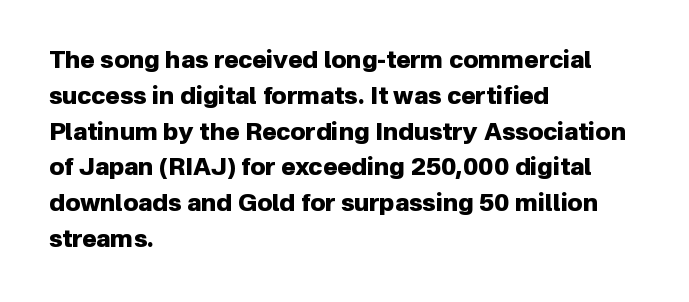
The image shows 24 px bold type, upright; set left-aligned, normal line spacing (1.49x), normal letter spacing, not underlined.
